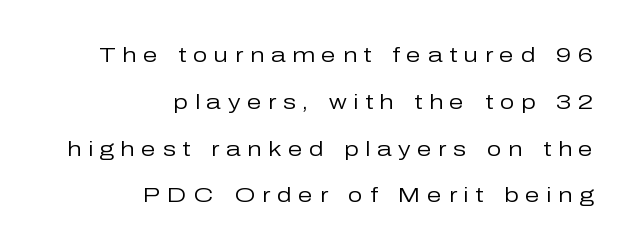
{"italic": "no", "bold": "no", "underline": "no", "align": "right", "line_spacing": "loose", "line_spacing_ratio": 2.23, "letter_spacing": "wide", "letter_spacing_em": 0.32, "glyph_px": 21}
